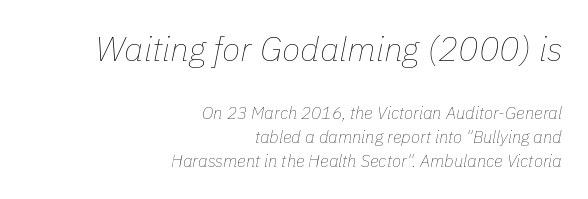
The glyphs look as if they've been sheared to an angle. Layout note: lines flush right. Think standard paragraph weight, or any step lighter than that. The face used here is proportionally spaced, like ordinary book or web type. Anything drawn beneath the words? Only blank space.
